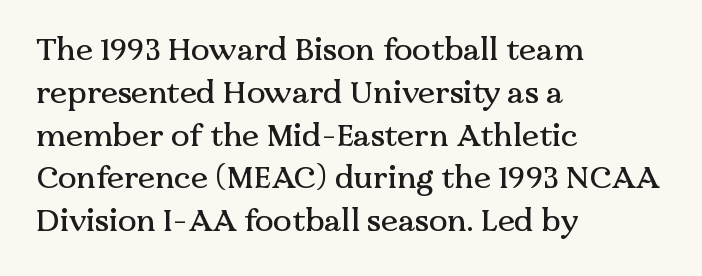
The image shows 31 px serif type, upright; set left-aligned, normal line spacing (1.38x), normal letter spacing, not underlined; medium stroke contrast and a medium x-height.
